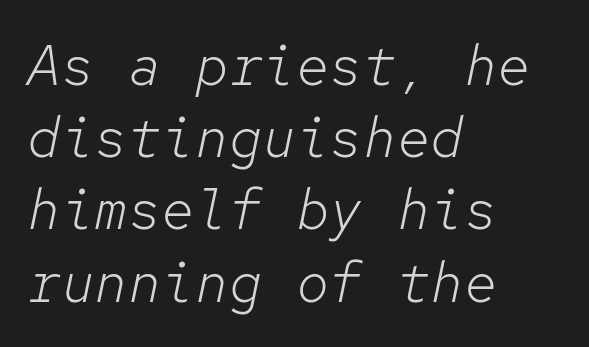
Q: Is the text bold? A: No.
Q: Is the text italic (slanted)? A: Yes, it leans right by about 12 degrees.
Q: Is the text underlined? A: No.
Q: How is the paragraph aligned? A: Left-aligned.
Q: Is the spacing between letters normal or unusually wide? A: Normal.
Q: Is the spacing between lines tight, normal or loose? A: Normal.
Q: Width (condensed, normal, or wide)? A: Normal.
Q: Stroke contrast? A: Low.
Q: x-height? A: Medium.
Q: Monospaced? A: Yes.
